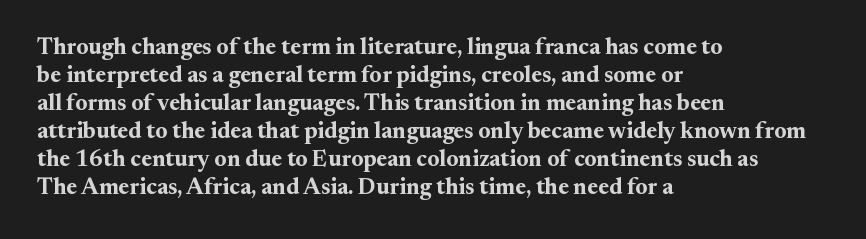
Q: Is the text bold? A: Yes.
Q: Is the text italic (slanted)? A: No, it is upright.
Q: Is the text underlined? A: No.
Q: How is the paragraph aligned? A: Left-aligned.
Q: Is the spacing between letters normal or unusually wide? A: Normal.
